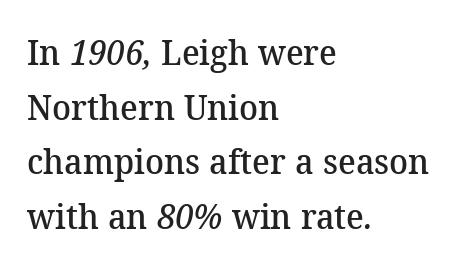
The image shows 35 px semibold serif type; set left-aligned, normal line spacing (1.56x), normal letter spacing, not underlined; medium stroke contrast and a medium x-height.
